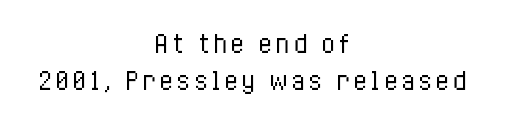
{"italic": "no", "bold": "no", "underline": "no", "align": "center", "line_spacing": "normal", "line_spacing_ratio": 1.54, "glyph_px": 24}
